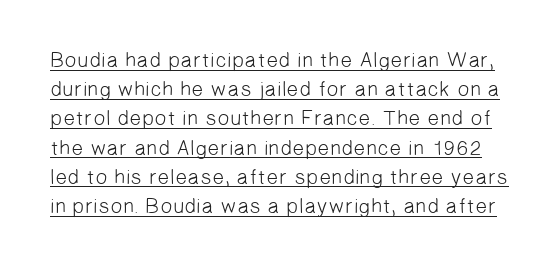
A typesetter would call this leading conventional body-copy spacing. The glyphs are accompanied by a horizontal stroke just below them. The line texture is even and compact thanks to regular tracking. The passage shown is not bold in any degree.
